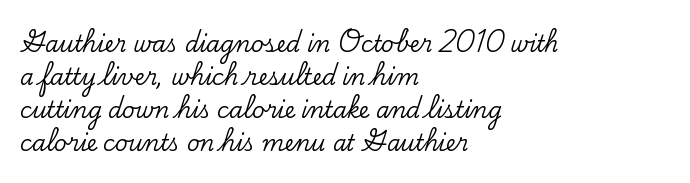
Q: Is the text italic (slanted)? A: Yes.
Q: Is the text underlined? A: No.
Q: How is the paragraph aligned? A: Left-aligned.
Q: Is the spacing between letters normal or unusually wide? A: Normal.
Q: Is the spacing between lines tight, normal or loose? A: Normal.
